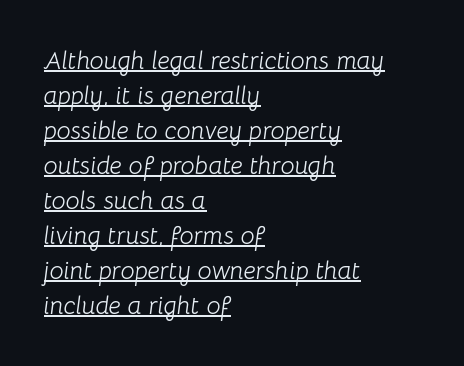
{"italic": "yes", "lean": "right", "slant_degrees": 8, "bold": "no", "underline": "yes", "align": "left", "line_spacing": "normal", "line_spacing_ratio": 1.4, "letter_spacing": "normal", "letter_spacing_em": 0.0, "glyph_px": 25}
